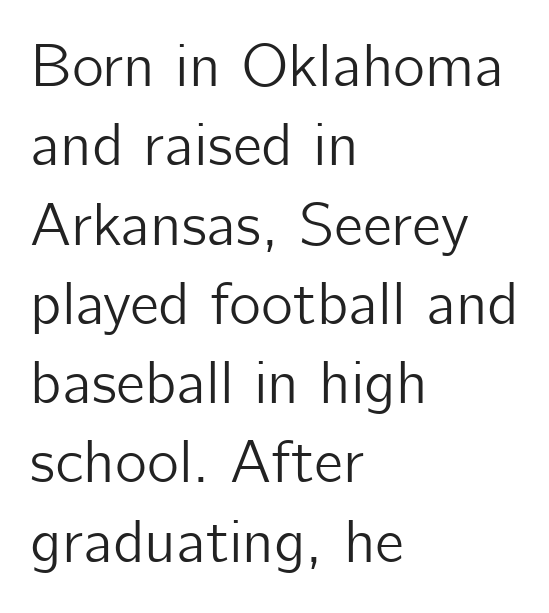
The image shows 61 px sans-serif type, upright; set left-aligned, normal line spacing (1.3x), normal letter spacing, not underlined; low stroke contrast and a medium x-height.
